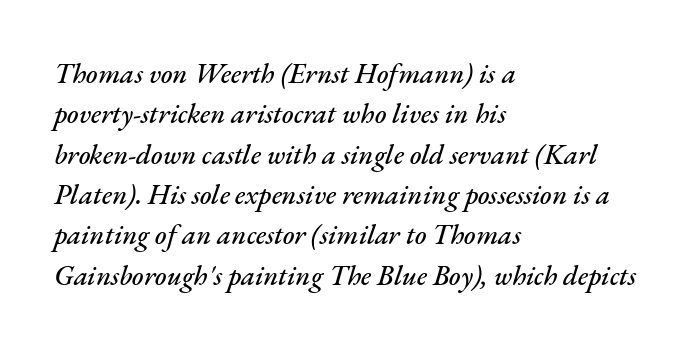
Q: Is the text italic (slanted)? A: Yes, it leans right by about 17 degrees.
Q: Is the text underlined? A: No.
Q: How is the paragraph aligned? A: Left-aligned.
Q: Is the spacing between letters normal or unusually wide? A: Normal.
Q: Is the spacing between lines tight, normal or loose? A: Normal.
Q: Width (condensed, normal, or wide)? A: Normal.
Q: Stroke contrast? A: Medium.
Q: x-height? A: Small.
Q: Monospaced? A: No.
